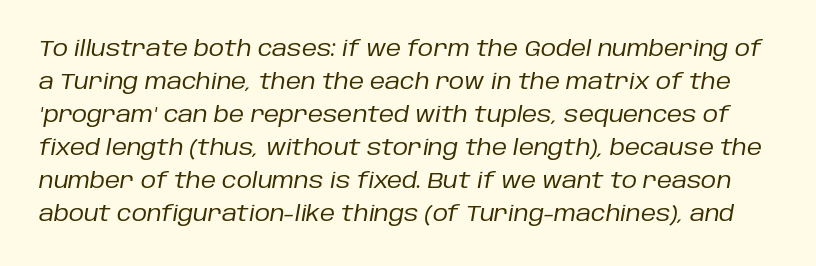
The image shows 21 px text type, italic (leaning right); set normal line spacing (1.57x), normal letter spacing, not underlined.
